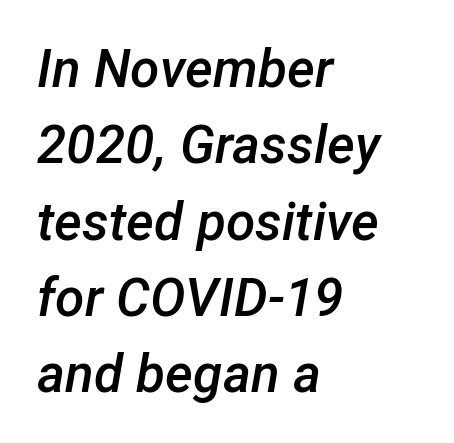
{"italic": "yes", "lean": "right", "slant_degrees": 12, "bold": "semi", "weight": "semibold", "width": "normal", "stroke_contrast": "low", "x_height": "medium", "monospaced": "no", "underline": "no", "align": "left", "line_spacing": "normal", "line_spacing_ratio": 1.44, "letter_spacing": "normal", "letter_spacing_em": 0.0, "glyph_px": 53}
